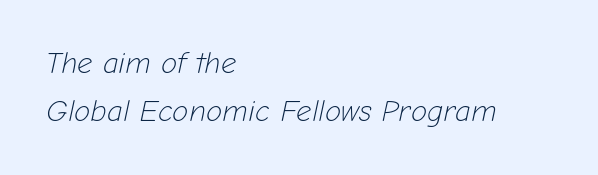
{"italic": "yes", "lean": "right", "slant_degrees": 12, "bold": "no", "weight": "light", "width": "normal", "stroke_contrast": "low", "x_height": "medium", "monospaced": "no", "underline": "no", "align": "left", "line_spacing": "normal", "line_spacing_ratio": 1.6, "letter_spacing": "normal", "letter_spacing_em": 0.0, "glyph_px": 30}
